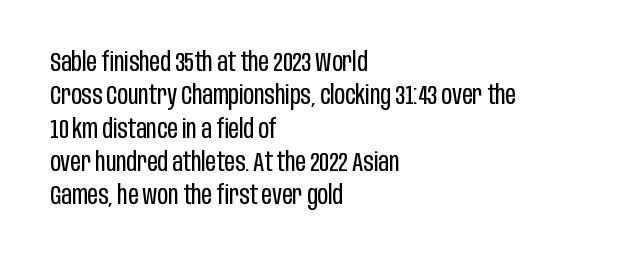
{"italic": "no", "bold": "no", "underline": "no", "align": "left", "line_spacing": "normal", "line_spacing_ratio": 1.28, "letter_spacing": "normal", "letter_spacing_em": 0.0, "glyph_px": 26}
